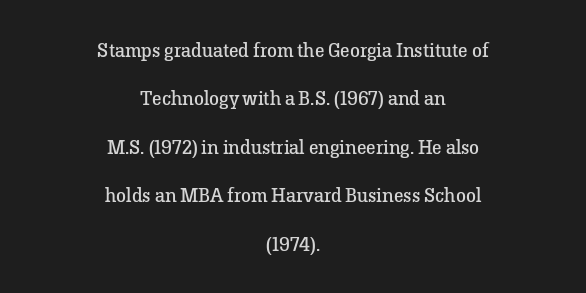
{"italic": "no", "bold": "no", "underline": "no", "align": "center", "line_spacing": "loose", "line_spacing_ratio": 2.42, "letter_spacing": "normal", "letter_spacing_em": 0.0, "glyph_px": 20}
